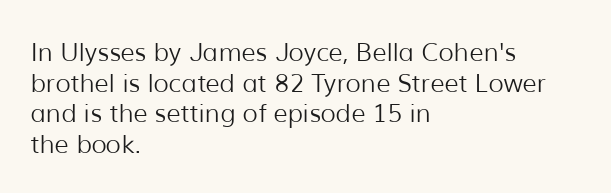
Q: Is the text bold? A: No.
Q: Is the text italic (slanted)? A: No, it is upright.
Q: Is the text underlined? A: No.
Q: How is the paragraph aligned? A: Left-aligned.
Q: Is the spacing between letters normal or unusually wide? A: Normal.
